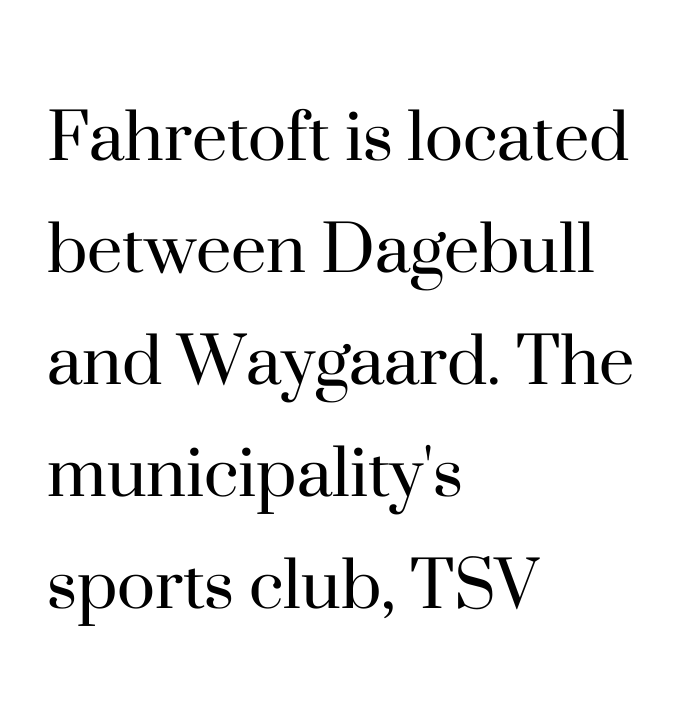
{"serif": "yes", "italic": "no", "bold": "no", "weight": "regular", "width": "normal", "stroke_contrast": "high", "x_height": "small", "monospaced": "no", "underline": "no", "align": "left", "line_spacing": "normal", "line_spacing_ratio": 1.4, "letter_spacing": "normal", "letter_spacing_em": 0.0, "glyph_px": 80}
